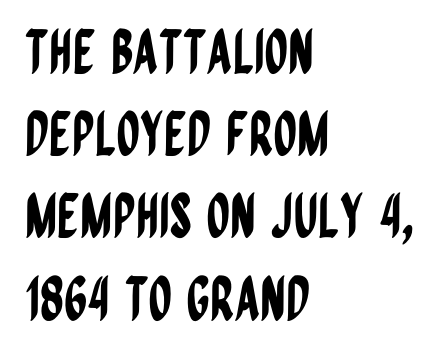
Q: Is the text italic (slanted)? A: No, it is upright.
Q: Is the typeface a serif or a sans-serif typeface? A: Sans-serif.
Q: Is the text underlined? A: No.
Q: How is the paragraph aligned? A: Left-aligned.
Q: Is the spacing between letters normal or unusually wide? A: Normal.
Q: Is the spacing between lines tight, normal or loose? A: Normal.
Q: Width (condensed, normal, or wide)? A: Condensed.
Q: Stroke contrast? A: Low.
Q: x-height? A: Large.
Q: Monospaced? A: No.
